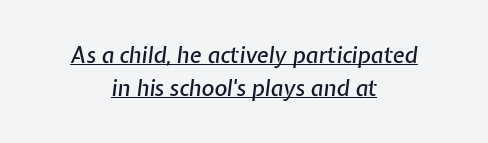
The rendering applies a slant to the glyphs. Normally led — the rows are evenly, conventionally spaced. The whitespace from short lines is split evenly between both sides. Letter spacing: default.
